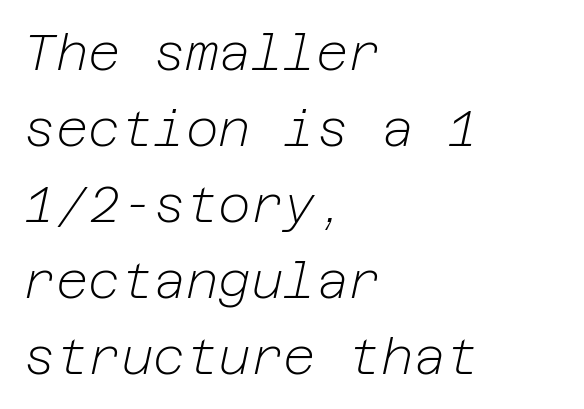
{"italic": "yes", "lean": "right", "slant_degrees": 12, "bold": "no", "weight": "light", "width": "normal", "stroke_contrast": "low", "x_height": "medium", "underline": "no", "align": "left", "line_spacing": "normal", "line_spacing_ratio": 1.52, "letter_spacing": "normal", "letter_spacing_em": 0.0, "glyph_px": 50}
